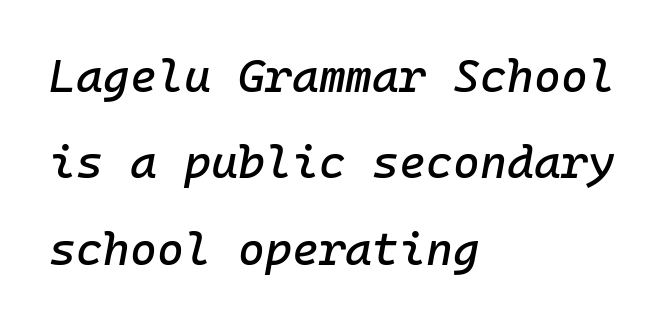
Line starts are locked; line ends wander. Only glyphs here, with clear space below each row. Caption: standard tracking, unaltered. Here the designer chose a console-style face with uniform glyph widths. The rendering applies a slant to the glyphs.
